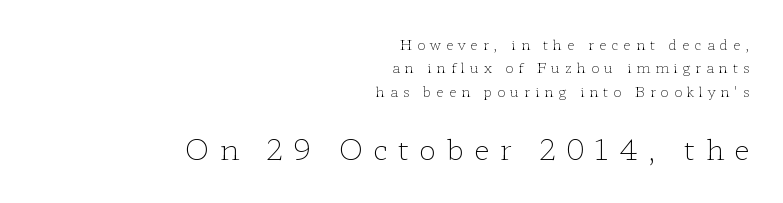
Q: Is the text bold? A: No.
Q: Is the text italic (slanted)? A: No, it is upright.
Q: Is the typeface a serif or a sans-serif typeface? A: Serif.
Q: Is the text underlined? A: No.
Q: How is the paragraph aligned? A: Right-aligned.
Q: Is the spacing between letters normal or unusually wide? A: Unusually wide.
Q: Is the spacing between lines tight, normal or loose? A: Normal.
Q: Which block of text is set in a larger size, the first (top) or the second (bottom)? A: The second (bottom) one.
Q: Width (condensed, normal, or wide)? A: Wide.
Q: Stroke contrast? A: Low.
Q: x-height? A: Medium.
Q: Monospaced? A: No.
